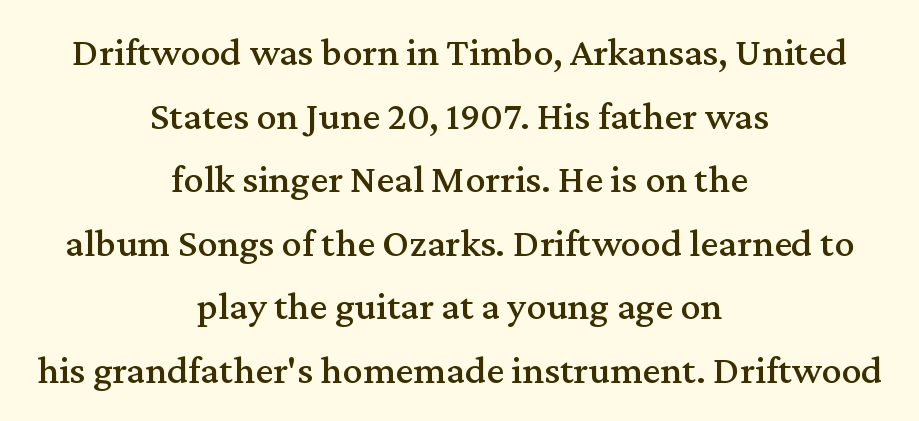
The image shows 40 px serif type, upright; set centered, normal line spacing (1.59x), normal letter spacing, not underlined; medium stroke contrast and a medium x-height.
